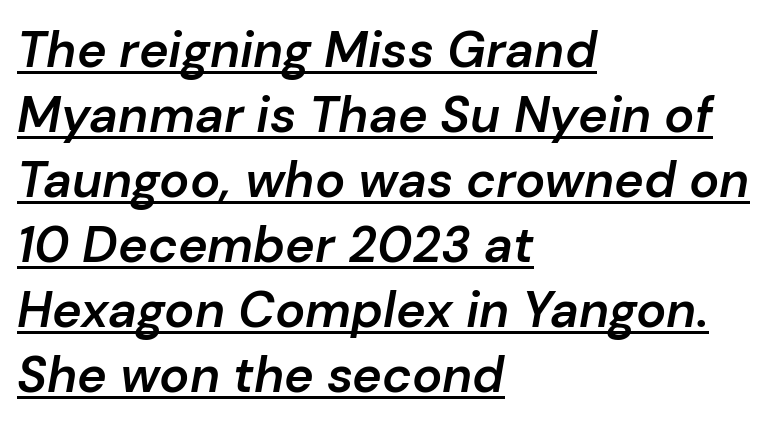
Its strokes are somewhat broadened, the hallmark of semibold type. Emphasis-style slanted type is in use. The horizontal fit of the characters is conventional and even. A typesetter would call this leading conventional body-copy spacing.
